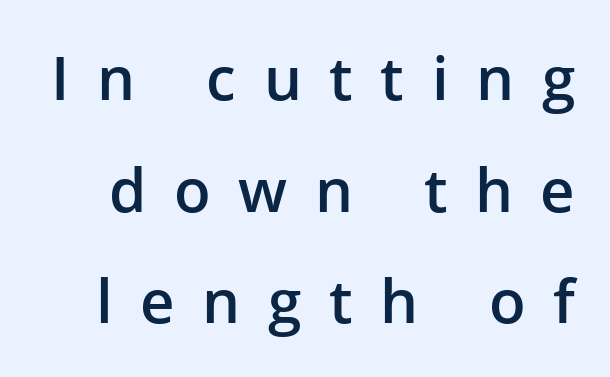
The image shows 60 px semibold sans-serif type, upright; set line spacing 1.86x, unusually wide letter spacing (+0.46 em), not underlined; low stroke contrast and a medium x-height.
